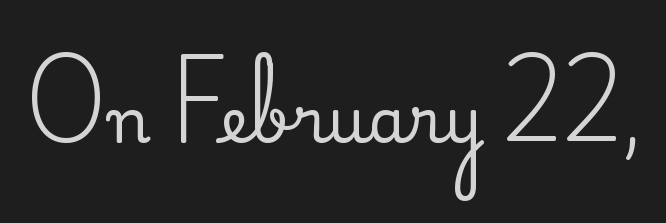
{"serif": "yes", "italic": "no", "width": "normal", "stroke_contrast": "medium", "x_height": "small", "monospaced": "no", "underline": "no", "letter_spacing": "normal", "letter_spacing_em": 0.0, "glyph_px": 61}
